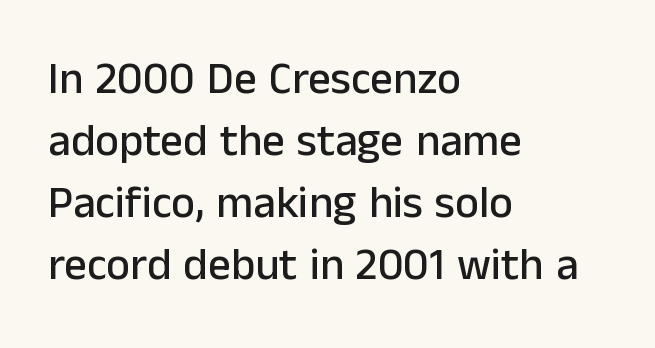
Q: Is the text italic (slanted)? A: No, it is upright.
Q: Is the typeface a serif or a sans-serif typeface? A: Sans-serif.
Q: Is the text underlined? A: No.
Q: How is the paragraph aligned? A: Left-aligned.
Q: Is the spacing between letters normal or unusually wide? A: Normal.
Q: Is the spacing between lines tight, normal or loose? A: Normal.
Q: Width (condensed, normal, or wide)? A: Normal.
Q: Stroke contrast? A: Low.
Q: x-height? A: Medium.
Q: Monospaced? A: No.
